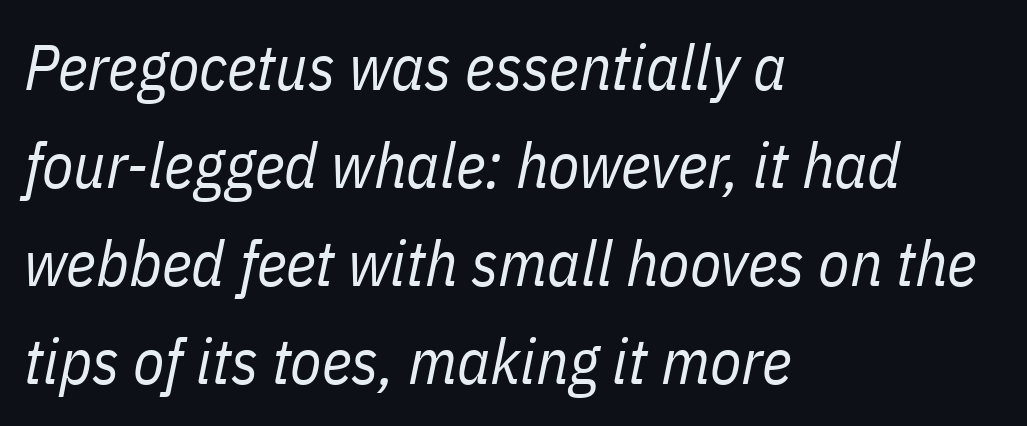
A typesetter would call this proportional, since set widths differ per character. No letter is thick-stroked: the sample isn't bold. You could call the tracking neutral — neither tight nor loose. Compared with a centered layout, this one pins lines to the left instead.
